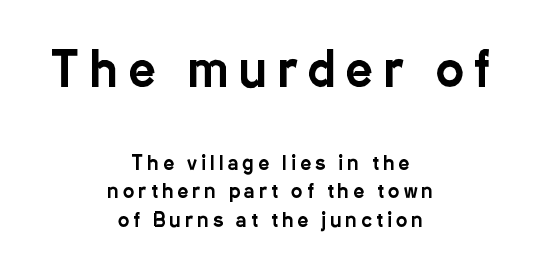
The image shows 47 px condensed sans-serif type, upright; set centered, normal line spacing (1.51x), unusually wide letter spacing (+0.23 em), not underlined; the first (top) block is 2.47x larger; low stroke contrast and a medium x-height.
